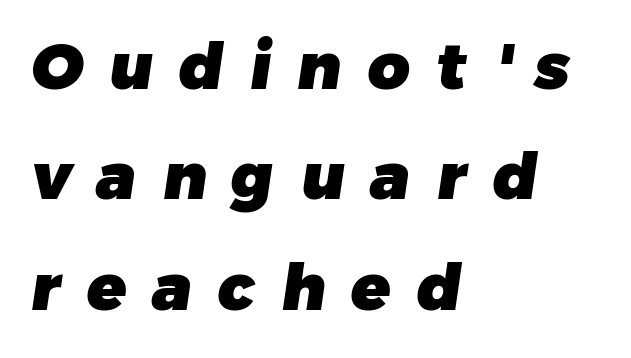
{"serif": "no", "bold": "yes", "weight": "heavy", "width": "normal", "stroke_contrast": "low", "x_height": "medium", "monospaced": "no", "underline": "no", "align": "left", "line_spacing": "normal", "line_spacing_ratio": 1.7, "letter_spacing": "wide", "letter_spacing_em": 0.4, "glyph_px": 65}
